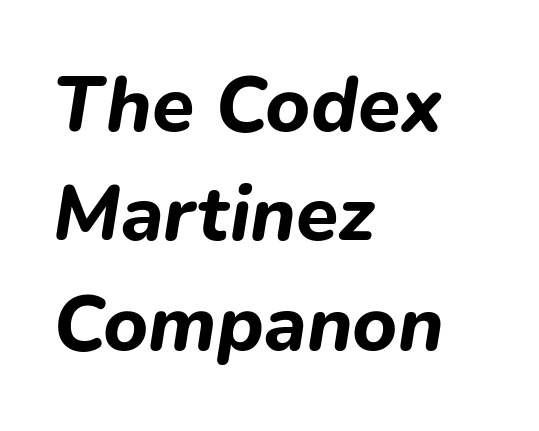
The image shows 77 px bold type, italic (leaning right); set left-aligned, normal line spacing (1.42x), normal letter spacing, not underlined; low stroke contrast and a medium x-height.
